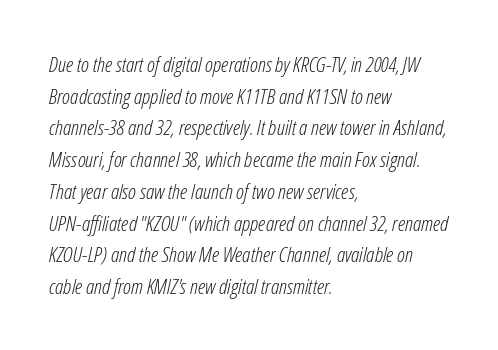
{"italic": "yes", "lean": "right", "slant_degrees": 12, "bold": "no", "underline": "no", "align": "left", "line_spacing": "normal", "line_spacing_ratio": 1.51, "letter_spacing": "normal", "letter_spacing_em": 0.0, "glyph_px": 21}
